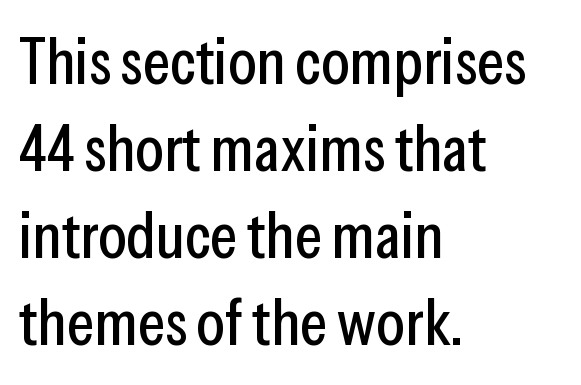
Q: Is the text italic (slanted)? A: No, it is upright.
Q: Is the typeface a serif or a sans-serif typeface? A: Sans-serif.
Q: Is the text underlined? A: No.
Q: How is the paragraph aligned? A: Left-aligned.
Q: Is the spacing between letters normal or unusually wide? A: Normal.
Q: Is the spacing between lines tight, normal or loose? A: Normal.
Q: Width (condensed, normal, or wide)? A: Condensed.
Q: Stroke contrast? A: Low.
Q: x-height? A: Medium.
Q: Monospaced? A: No.
